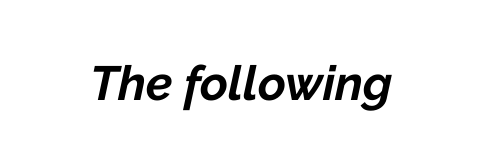
{"italic": "yes", "lean": "right", "slant_degrees": 12, "bold": "yes", "weight": "bold", "width": "normal", "stroke_contrast": "low", "x_height": "medium", "monospaced": "no", "underline": "no", "letter_spacing": "normal", "letter_spacing_em": 0.0, "glyph_px": 48}
